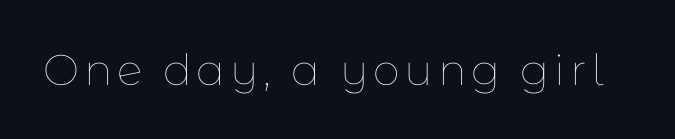
Q: Is the text bold? A: No.
Q: Is the text italic (slanted)? A: No, it is upright.
Q: Is the text underlined? A: No.
Q: Width (condensed, normal, or wide)? A: Normal.
Q: Stroke contrast? A: Low.
Q: x-height? A: Medium.
Q: Monospaced? A: No.
